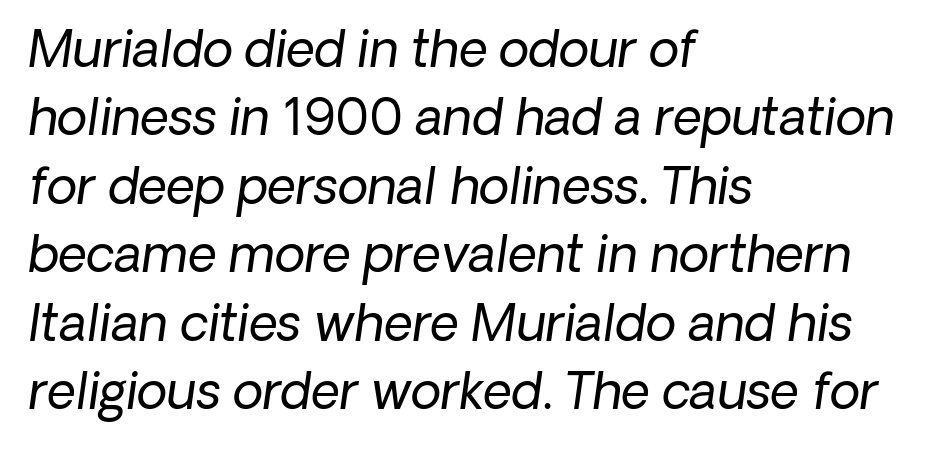
{"italic": "yes", "lean": "right", "slant_degrees": 8, "bold": "no", "weight": "regular", "width": "normal", "stroke_contrast": "low", "x_height": "medium", "monospaced": "no", "underline": "no", "align": "left", "line_spacing": "normal", "line_spacing_ratio": 1.37, "letter_spacing": "normal", "letter_spacing_em": 0.0, "glyph_px": 50}
